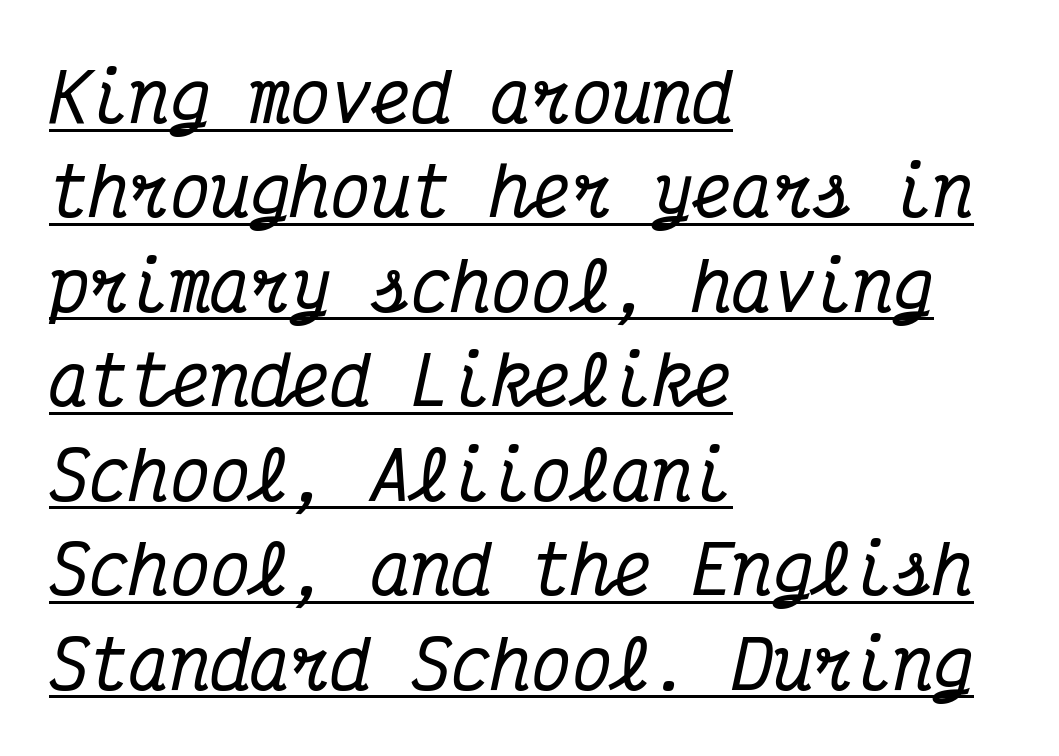
{"serif": "yes", "italic": "yes", "lean": "right", "slant_degrees": 12, "width": "condensed", "stroke_contrast": "medium", "x_height": "medium", "monospaced": "yes", "underline": "yes", "align": "left", "line_spacing": "normal", "line_spacing_ratio": 1.41, "letter_spacing": "normal", "letter_spacing_em": 0.0, "glyph_px": 67}
